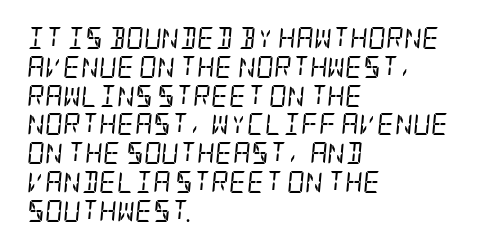
{"italic": "yes", "lean": "right", "slant_degrees": 5, "bold": "no", "underline": "no", "align": "left", "line_spacing": "normal", "line_spacing_ratio": 1.31, "letter_spacing": "normal", "letter_spacing_em": 0.0, "glyph_px": 22}
